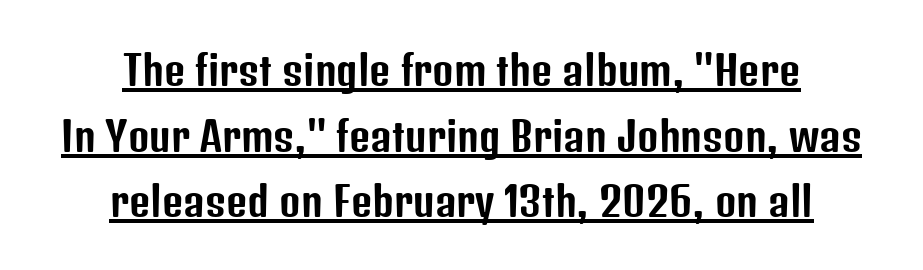
In terms of letterspacing, this is plain default setting. Is there any slant? The stems are plumb. Serifs: no, the terminals of the letterforms are clean. Neither beginnings nor endings align; midpoints do. Looks like regular typesetting: each glyph gets only the width it needs. Vertical spacing — default.
